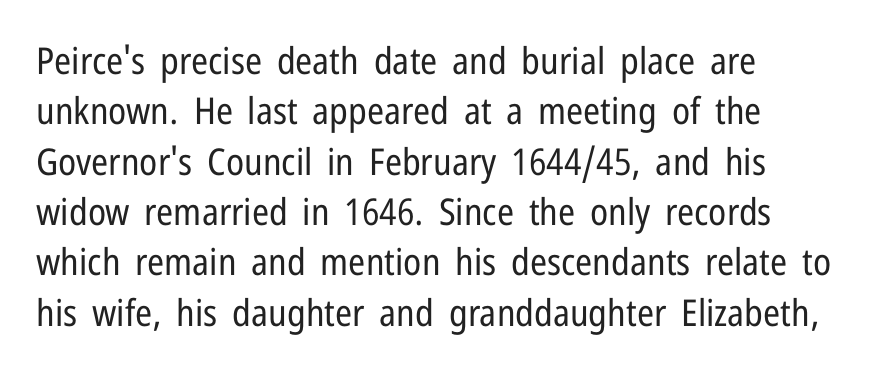
If you measured baseline to baseline, you'd find a middling distance. Descenders are the only things crossing below the line. The paragraph has a hard left edge and a soft right edge. Style check: upright. The typeface chosen for these lines omits serifs. Compared with typical body copy, the letter spacing here is the same.
